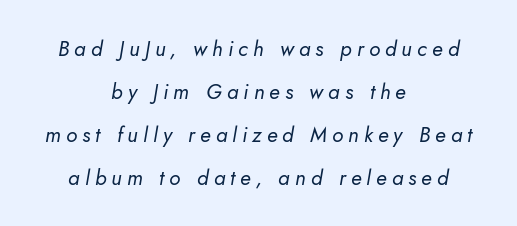
The image shows 21 px text type, italic (leaning right); set centered, loose line spacing (2.04x), unusually wide letter spacing (+0.24 em), not underlined.
